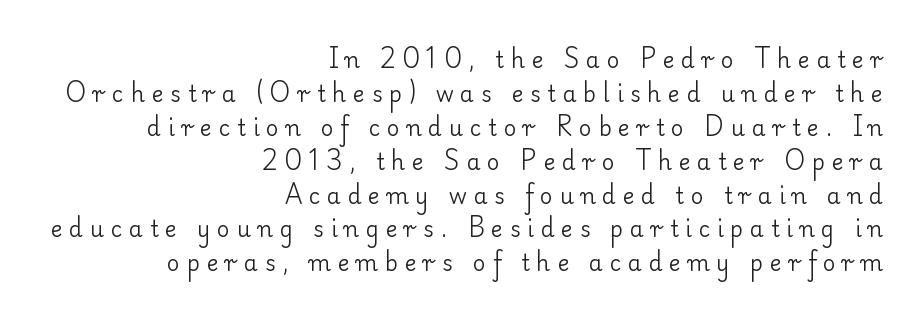
Q: Is the text bold? A: No.
Q: Is the text italic (slanted)? A: No, it is upright.
Q: Is the text underlined? A: No.
Q: How is the paragraph aligned? A: Right-aligned.
Q: Is the spacing between letters normal or unusually wide? A: Unusually wide.
Q: Is the spacing between lines tight, normal or loose? A: Normal.
